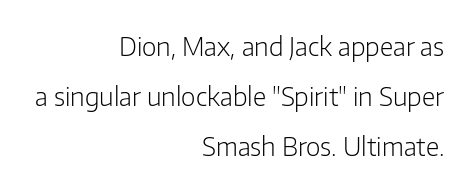
The tracking reads as untouched default to a designer's eye. Notice how the stems are strictly vertical — no italics here. Weight: not bold — regular or lighter. This sample is right-justified, so line beginnings fall wherever the words allow. Underlining? Definitely not there.
